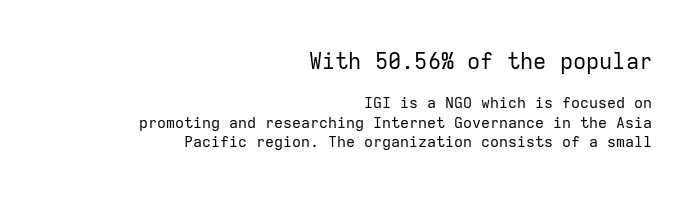
{"italic": "no", "bold": "no", "underline": "no", "align": "right", "line_spacing": "normal", "line_spacing_ratio": 1.3, "letter_spacing": "normal", "letter_spacing_em": 0.0, "larger_block": "first", "size_ratio": 1.47, "glyph_px": 22}
